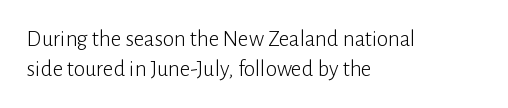
The image shows 23 px text type, upright; set left-aligned, normal line spacing (1.29x), normal letter spacing, not underlined.
